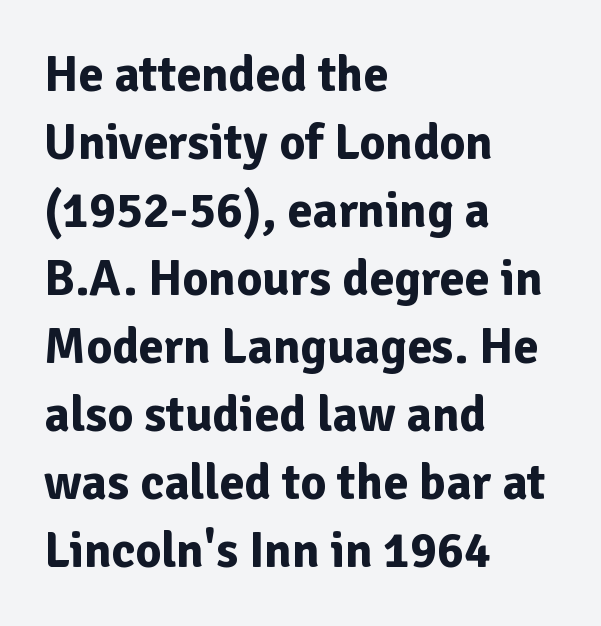
Visually the block forms a straight wall on the left and a jagged coastline on the right. The typesetting leans heavy: a genuine bold. Rendered with straight, roman letterforms. These lines are rendered in a variable-pitch font.
